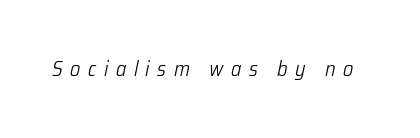
The image shows 21 px text type, italic (leaning right); set unusually wide letter spacing (+0.36 em), not underlined.
